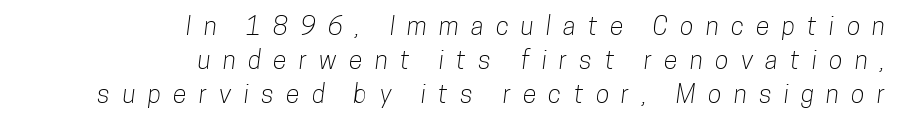
The image shows 25 px text type; set right-aligned, normal line spacing (1.37x), unusually wide letter spacing (+0.49 em), not underlined.
